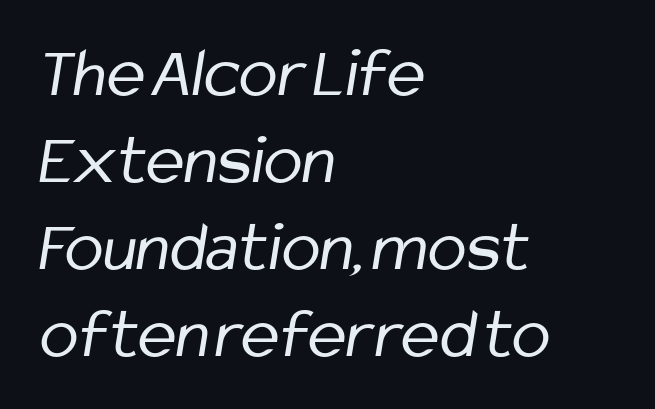
{"serif": "no", "bold": "no", "weight": "regular", "width": "condensed", "stroke_contrast": "low", "x_height": "medium", "monospaced": "no", "underline": "no", "align": "left", "line_spacing_ratio": 1.21, "letter_spacing": "normal", "letter_spacing_em": 0.0, "glyph_px": 72}
